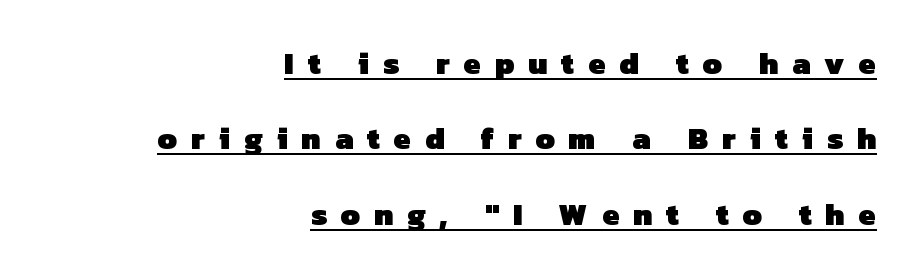
The image shows 31 px heavy sans-serif type; set right-aligned, loose line spacing (2.43x), unusually wide letter spacing (+0.45 em), underlined; low stroke contrast and a medium x-height.
